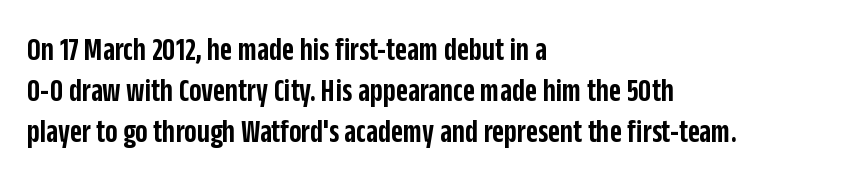
Firm but not heavy-handed strokes: this text is semibold. The axis of the letterforms is exactly vertical. The lines are quadded left. Think of a printed novel: that variable character pitch is what you see here. Beneath every word, the page is bare. Regular leading.
